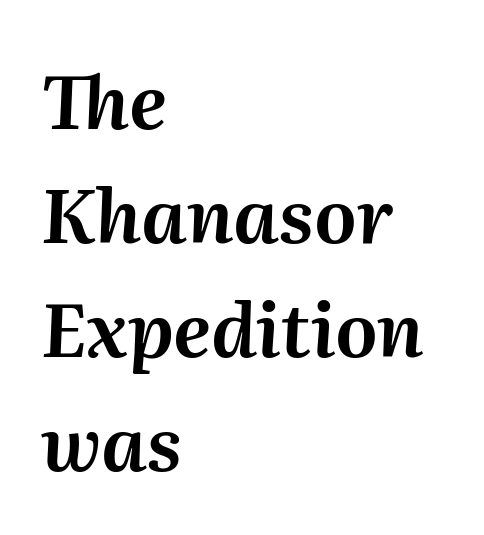
{"italic": "yes", "lean": "right", "slant_degrees": 2, "width": "normal", "stroke_contrast": "medium", "x_height": "medium", "monospaced": "no", "underline": "no", "align": "left", "line_spacing": "normal", "line_spacing_ratio": 1.54, "letter_spacing": "normal", "letter_spacing_em": 0.0, "glyph_px": 74}
